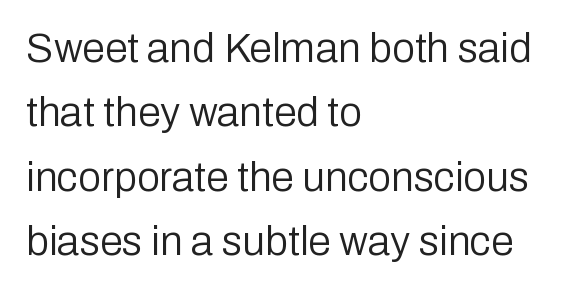
The image shows 41 px regular-weight sans-serif type, upright; set left-aligned, normal line spacing (1.57x), normal letter spacing, not underlined; low stroke contrast and a medium x-height.
